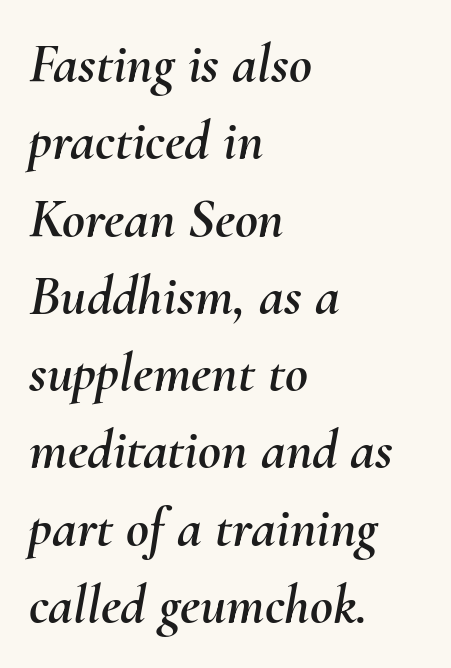
Q: Is the text italic (slanted)? A: Yes, it leans right by about 10 degrees.
Q: Is the text underlined? A: No.
Q: How is the paragraph aligned? A: Left-aligned.
Q: Is the spacing between letters normal or unusually wide? A: Normal.
Q: Is the spacing between lines tight, normal or loose? A: Normal.
Q: Width (condensed, normal, or wide)? A: Normal.
Q: Stroke contrast? A: Medium.
Q: x-height? A: Small.
Q: Monospaced? A: No.
